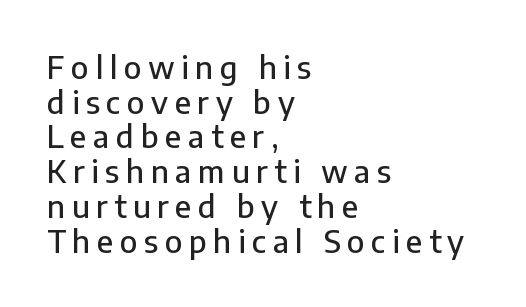
Between one letter and the next there's a generous, obvious gap. This sample uses a sans-serif face. No italicization has been applied; the sample stays upright. Has an underline been added? It has not.
